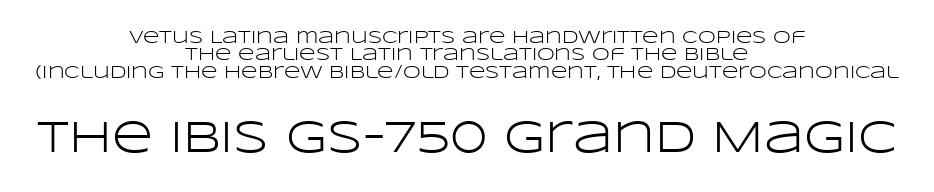
{"serif": "no", "italic": "no", "bold": "no", "weight": "light", "width": "wide", "stroke_contrast": "low", "x_height": "large", "monospaced": "no", "underline": "no", "align": "center", "line_spacing": "tight", "line_spacing_ratio": 0.97, "letter_spacing": "normal", "letter_spacing_em": 0.0, "larger_block": "second", "size_ratio": 2.5, "glyph_px": 45}
